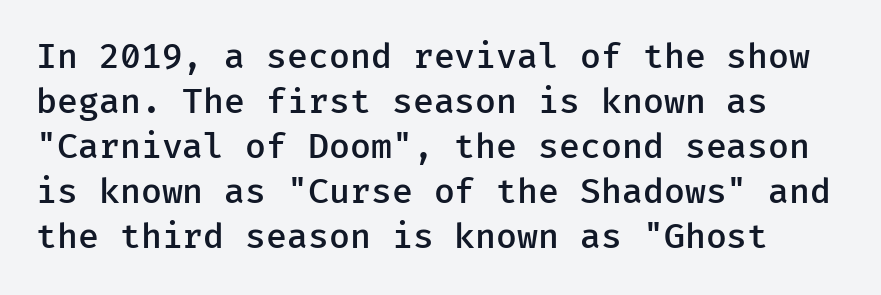
Q: Is the text bold? A: Semi-bold.
Q: Is the text italic (slanted)? A: No, it is upright.
Q: Is the typeface a serif or a sans-serif typeface? A: Sans-serif.
Q: Is the text underlined? A: No.
Q: Is the spacing between letters normal or unusually wide? A: Normal.
Q: Is the spacing between lines tight, normal or loose? A: Normal.
Q: Width (condensed, normal, or wide)? A: Normal.
Q: Stroke contrast? A: Low.
Q: x-height? A: Medium.
Q: Monospaced? A: Yes.
